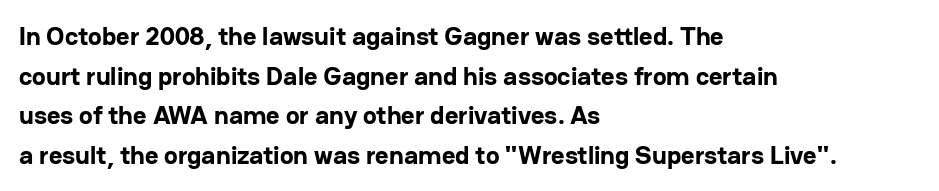
{"italic": "no", "bold": "yes", "underline": "no", "align": "left", "line_spacing": "normal", "line_spacing_ratio": 1.52, "letter_spacing": "normal", "letter_spacing_em": 0.0, "glyph_px": 26}
